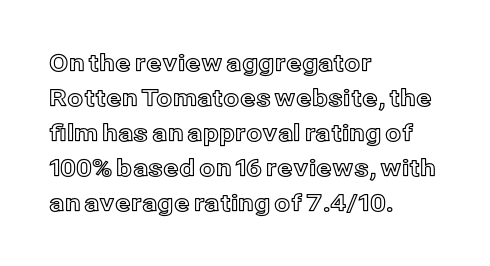
Left-aligned paragraph, ragged on the right. This sample uses an upright cut, with every glyph sitting square on the baseline. Only glyphs here, with clear space below each row. In terms of letterspacing, this is plain default setting. The line-height multiplier appears to be the usual default.
